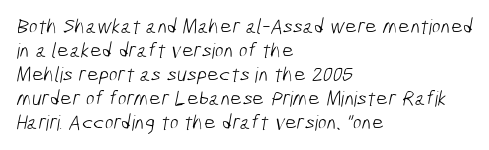
Q: Is the text bold? A: No.
Q: Is the text underlined? A: No.
Q: How is the paragraph aligned? A: Left-aligned.
Q: Is the spacing between letters normal or unusually wide? A: Normal.
Q: Is the spacing between lines tight, normal or loose? A: Tight.
